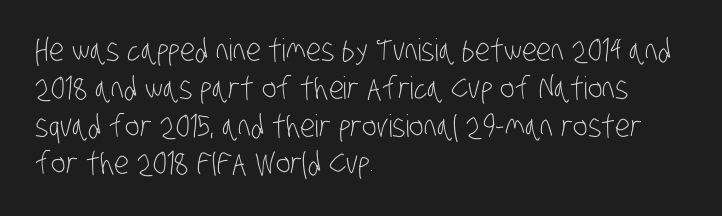
Q: Is the text bold? A: No.
Q: Is the typeface a serif or a sans-serif typeface? A: Sans-serif.
Q: Is the text underlined? A: No.
Q: How is the paragraph aligned? A: Left-aligned.
Q: Is the spacing between letters normal or unusually wide? A: Normal.
Q: Width (condensed, normal, or wide)? A: Condensed.
Q: Stroke contrast? A: Low.
Q: x-height? A: Large.
Q: Monospaced? A: No.
